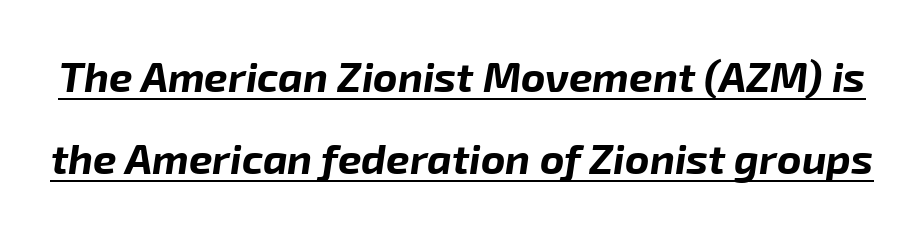
The image shows 42 px bold type, italic (leaning right); set loose line spacing (1.95x), normal letter spacing, underlined; low stroke contrast and a medium x-height.
